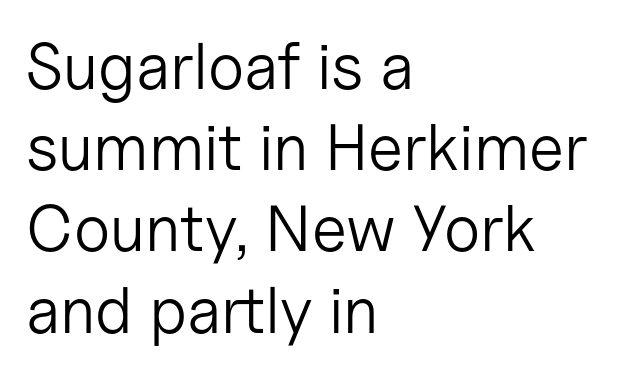
Do the characters align in a grid? No, the font is proportional. Between one letter and the next there's only the usual sliver of space. If you drew a line through each stem, it would be perfectly vertical. Compared with a centered layout, this one pins lines to the left instead. The leading is moderate, giving the passage an even texture.
